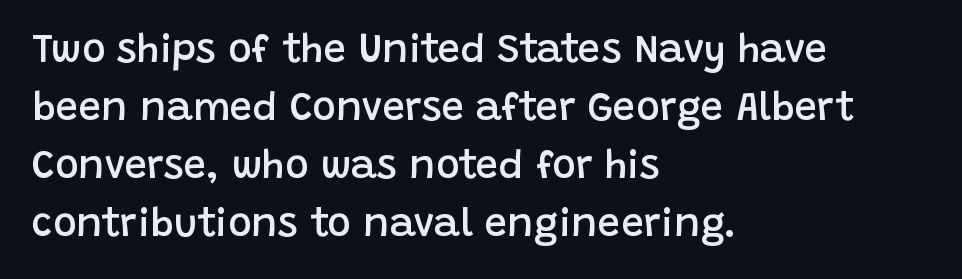
{"serif": "no", "italic": "no", "bold": "semi", "weight": "semibold", "width": "normal", "stroke_contrast": "low", "x_height": "large", "monospaced": "no", "underline": "no", "align": "left", "line_spacing": "normal", "line_spacing_ratio": 1.45, "letter_spacing": "normal", "letter_spacing_em": 0.0, "glyph_px": 40}
